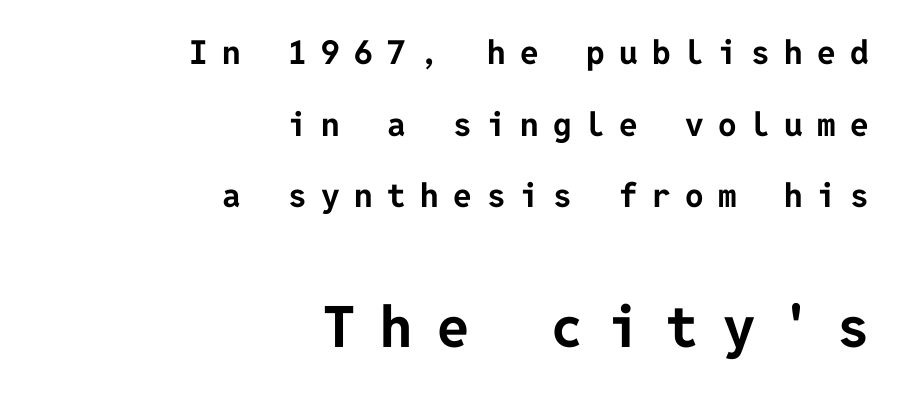
Q: Is the text bold? A: Yes.
Q: Is the text italic (slanted)? A: No, it is upright.
Q: Is the typeface a serif or a sans-serif typeface? A: Sans-serif.
Q: Is the text underlined? A: No.
Q: How is the paragraph aligned? A: Right-aligned.
Q: Is the spacing between letters normal or unusually wide? A: Unusually wide.
Q: Is the spacing between lines tight, normal or loose? A: Loose.
Q: Which block of text is set in a larger size, the first (top) or the second (bottom)? A: The second (bottom) one.
Q: Width (condensed, normal, or wide)? A: Normal.
Q: Stroke contrast? A: Low.
Q: x-height? A: Medium.
